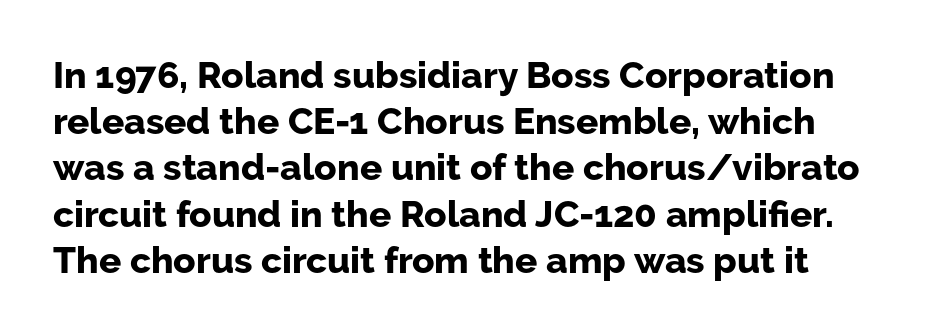
Q: Is the text bold? A: Yes.
Q: Is the text italic (slanted)? A: No, it is upright.
Q: Is the typeface a serif or a sans-serif typeface? A: Sans-serif.
Q: Is the text underlined? A: No.
Q: Is the spacing between letters normal or unusually wide? A: Normal.
Q: Is the spacing between lines tight, normal or loose? A: Normal.
Q: Width (condensed, normal, or wide)? A: Normal.
Q: Stroke contrast? A: Low.
Q: x-height? A: Medium.
Q: Monospaced? A: No.
